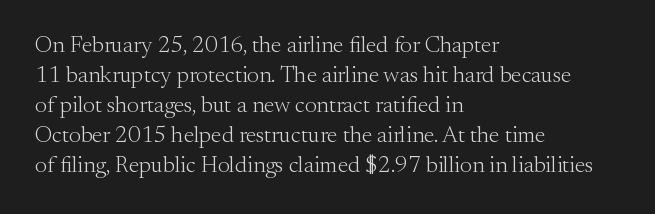
The lines are quadded left. The font sits on the lighter half of the weight spectrum, regular included. Tracking here is standard; glyphs follow each other at the usual distance. Italic? Not at all — the glyphs are vertical. Rule under the text: the space is simply empty.
